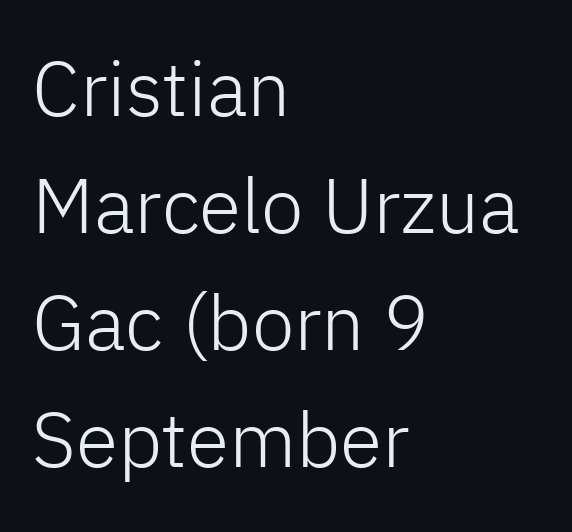
{"serif": "no", "italic": "no", "bold": "no", "weight": "light", "width": "normal", "stroke_contrast": "low", "x_height": "medium", "monospaced": "no", "underline": "no", "align": "left", "line_spacing": "normal", "line_spacing_ratio": 1.52, "letter_spacing": "normal", "letter_spacing_em": 0.0, "glyph_px": 77}
